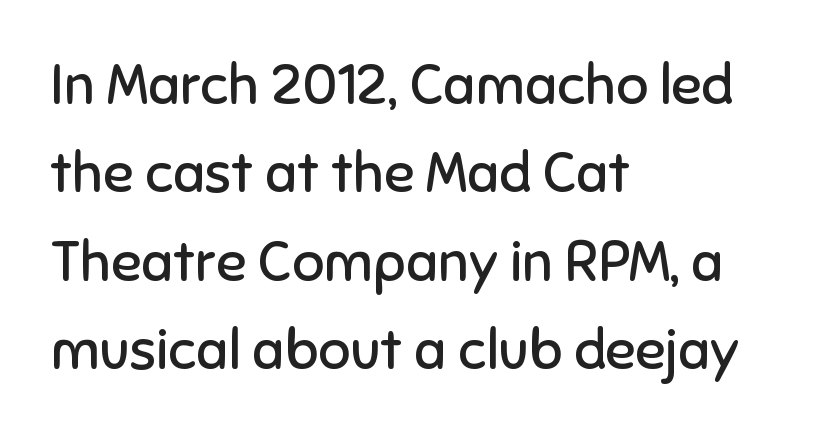
Q: Is the text bold? A: No.
Q: Is the text italic (slanted)? A: No, it is upright.
Q: Is the typeface a serif or a sans-serif typeface? A: Sans-serif.
Q: Is the text underlined? A: No.
Q: How is the paragraph aligned? A: Left-aligned.
Q: Is the spacing between letters normal or unusually wide? A: Normal.
Q: Is the spacing between lines tight, normal or loose? A: Normal.
Q: Width (condensed, normal, or wide)? A: Normal.
Q: Stroke contrast? A: Low.
Q: x-height? A: Medium.
Q: Monospaced? A: No.
